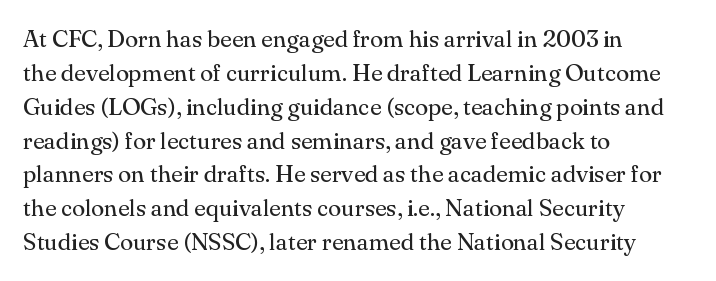
The image shows 24 px text type, upright; set left-aligned, normal line spacing (1.41x), normal letter spacing, not underlined.
